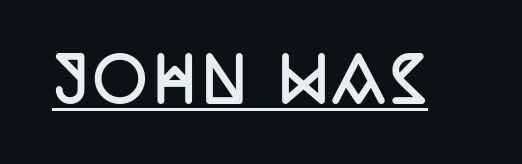
Check the space under the baseline: a stroke is drawn there. Stroke terminals: seriffed. The face used here has the dense, thick strokes of a bold. A roman cut, with each character standing at attention.
